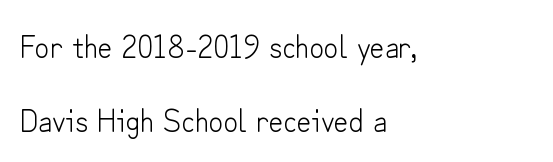
You could not count columns in this text — the font is proportionally spaced. Beneath every word, the page is bare. A typesetter would call this leading open, well beyond the default. Weight: in the light-to-regular range. Standard letterfit; no display-style spreading of the glyphs. In terms of letterform style, serifs are entirely absent.
